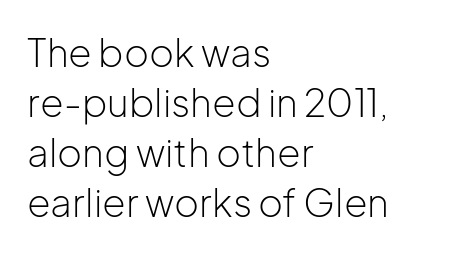
Q: Is the text bold? A: No.
Q: Is the text italic (slanted)? A: No, it is upright.
Q: Is the typeface a serif or a sans-serif typeface? A: Sans-serif.
Q: Is the text underlined? A: No.
Q: How is the paragraph aligned? A: Left-aligned.
Q: Is the spacing between letters normal or unusually wide? A: Normal.
Q: Is the spacing between lines tight, normal or loose? A: Normal.
Q: Width (condensed, normal, or wide)? A: Normal.
Q: Stroke contrast? A: Low.
Q: x-height? A: Medium.
Q: Monospaced? A: No.
